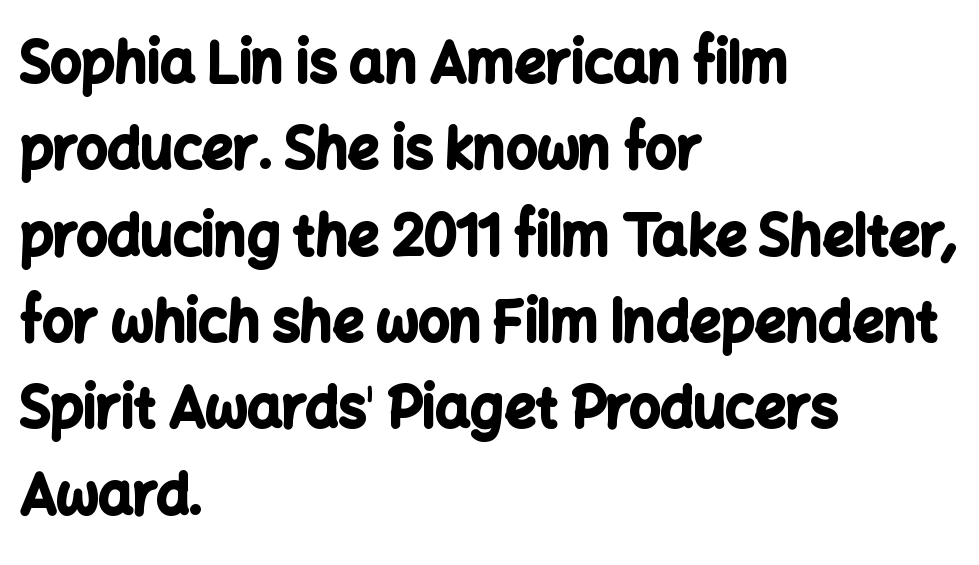
The image shows 55 px bold sans-serif type, upright; set left-aligned, normal line spacing (1.57x), normal letter spacing, not underlined; low stroke contrast and a medium x-height.
